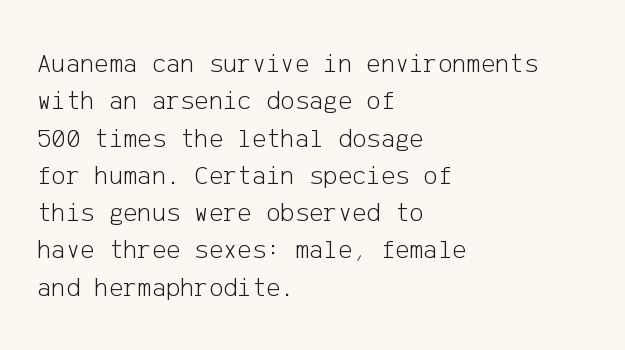
Q: Is the text bold? A: No.
Q: Is the text italic (slanted)? A: No, it is upright.
Q: Is the text underlined? A: No.
Q: How is the paragraph aligned? A: Left-aligned.
Q: Is the spacing between letters normal or unusually wide? A: Normal.
Q: Is the spacing between lines tight, normal or loose? A: Normal.
